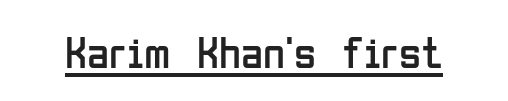
This sample uses a sans-serif face. The rendering uses the underline text-decoration. Posture: vertical. Stroke thickness stays within the range of a standard reading face or lighter. Here the glyphs are tracked normally, forming tight word shapes. Proportional: the letters do not fall into vertical columns.
